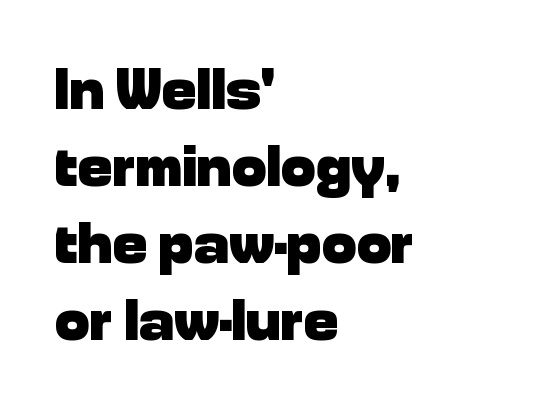
The text block is weighted toward the left margin, trailing off unevenly rightward. Leading: standard. Standard letterfit; no display-style spreading of the glyphs. Is this a fixed-width face? No — the glyphs have proportional, varying widths.
